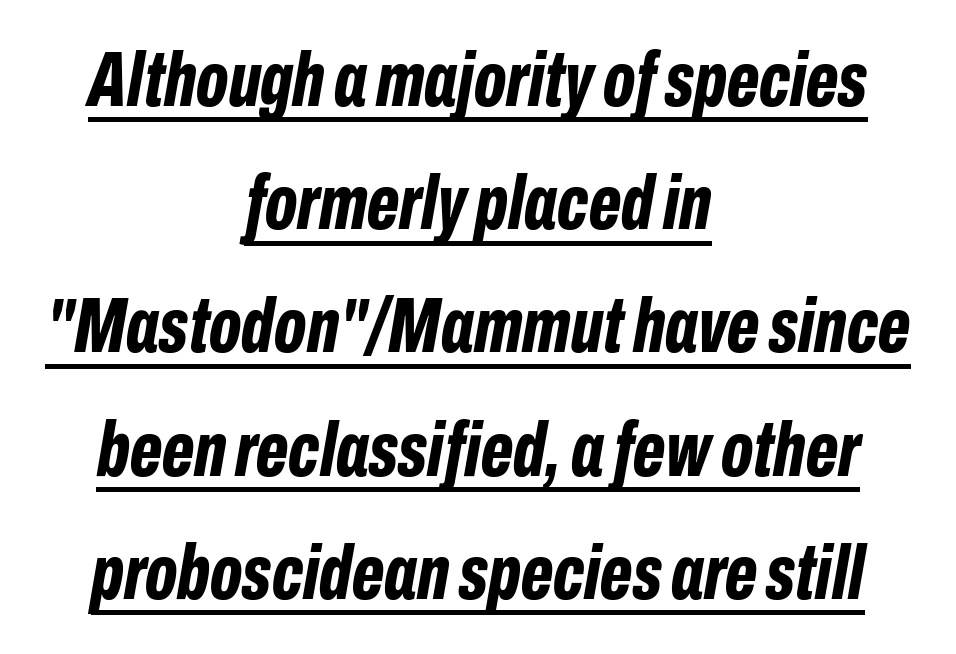
{"italic": "yes", "lean": "right", "slant_degrees": 10, "bold": "yes", "weight": "bold", "width": "condensed", "stroke_contrast": "low", "x_height": "medium", "monospaced": "no", "underline": "yes", "align": "center", "line_spacing": "normal", "line_spacing_ratio": 1.6, "letter_spacing": "normal", "letter_spacing_em": 0.0, "glyph_px": 77}
